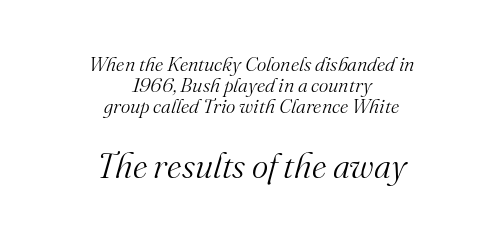
The rendering applies a slant to the glyphs. The letters look calm and open, with moderate or lighter stems. The face used here is rendered with its standard letterfit. Words float on clear page, feet unadorned. Type size steps up from the first block to the second. The block of text is dense from top to bottom, with scant space between rows.
